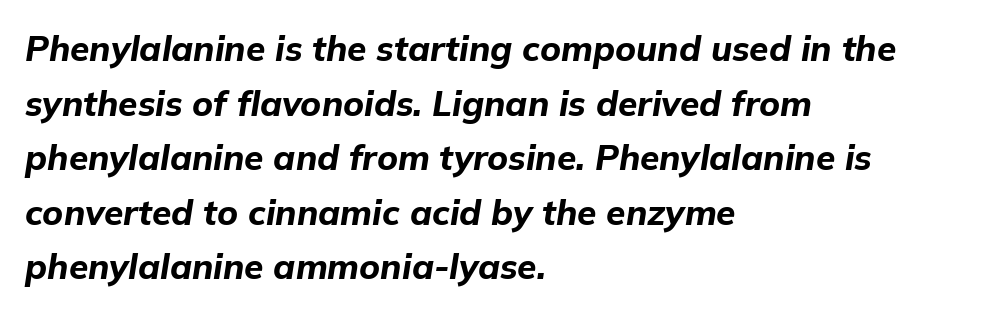
The image shows 35 px bold type, italic (leaning right); set left-aligned, normal line spacing (1.56x), normal letter spacing, not underlined; low stroke contrast and a medium x-height.
